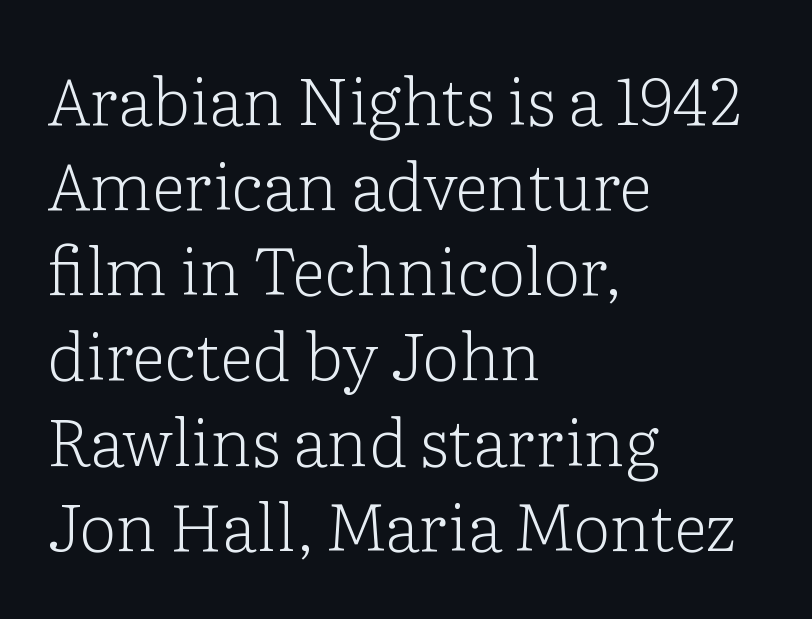
The image shows 66 px light serif type, upright; set left-aligned, normal line spacing (1.29x), normal letter spacing, not underlined; low stroke contrast and a medium x-height.
